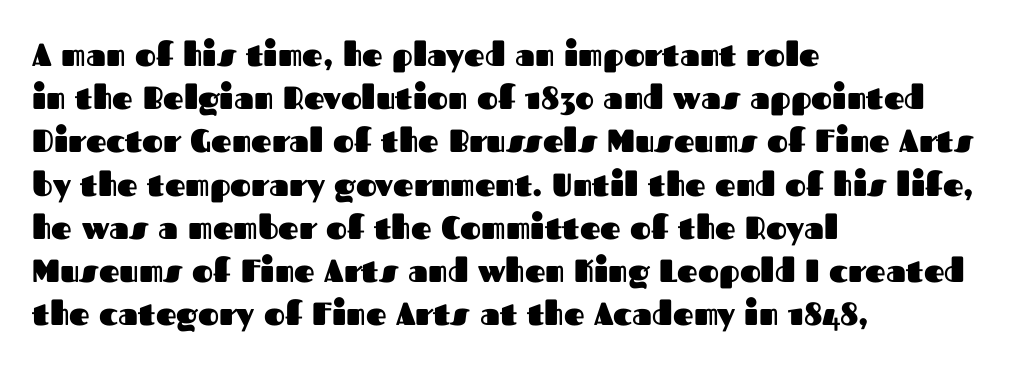
{"serif": "no", "italic": "no", "bold": "yes", "weight": "heavy", "width": "normal", "stroke_contrast": "medium", "x_height": "medium", "monospaced": "no", "underline": "no", "align": "left", "line_spacing": "normal", "line_spacing_ratio": 1.35, "letter_spacing": "normal", "letter_spacing_em": 0.0, "glyph_px": 32}
